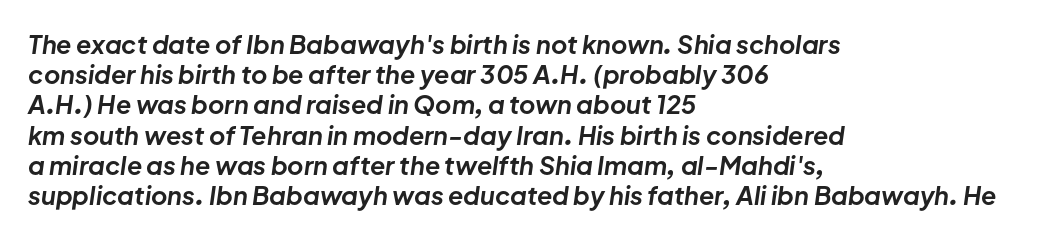
A typesetter would call this zero additional tracking. Strong, thick strokes mark this as bold type. The ragged edge is on the right, which tells us the setting is flush left. The typography opts for an oblique posture over an upright one. The space directly below the letters is spotless.
